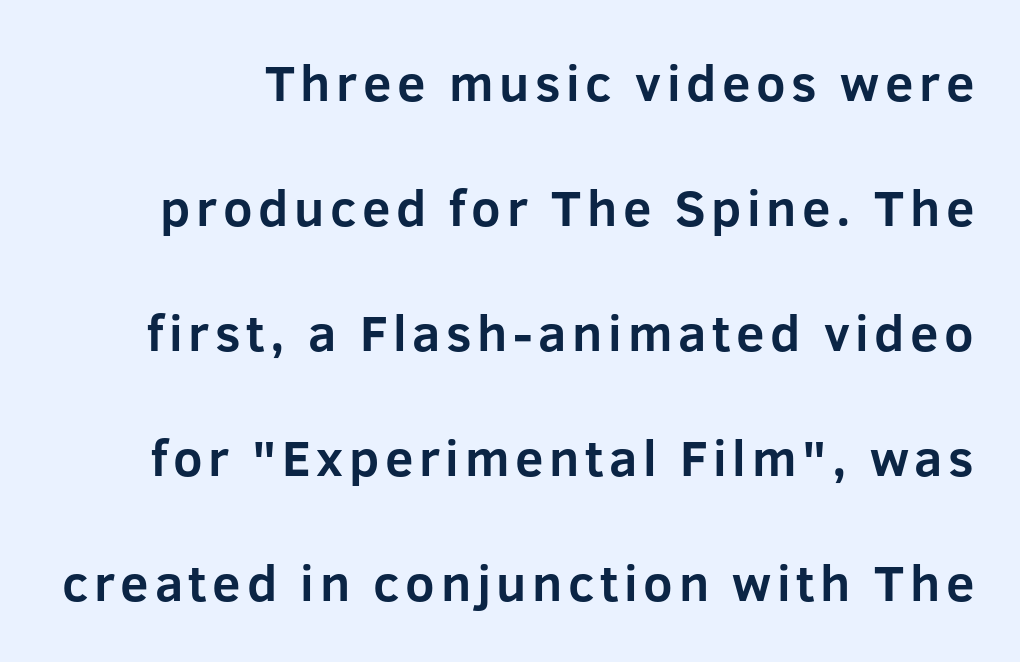
{"serif": "no", "italic": "no", "bold": "yes", "weight": "bold", "width": "normal", "stroke_contrast": "low", "x_height": "medium", "monospaced": "no", "underline": "no", "line_spacing": "loose", "line_spacing_ratio": 2.45, "glyph_px": 51}
